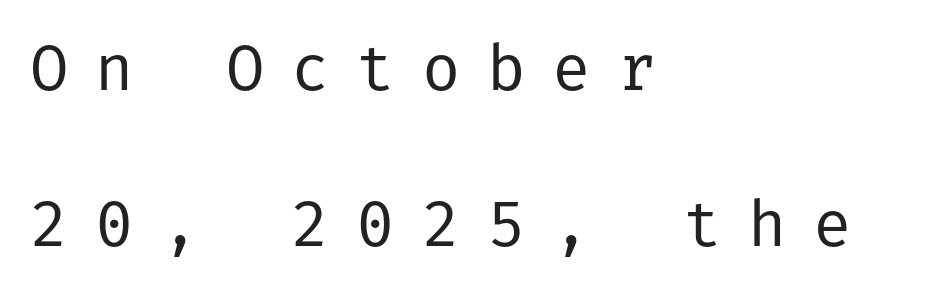
Q: Is the text bold? A: No.
Q: Is the text italic (slanted)? A: No, it is upright.
Q: Is the typeface a serif or a sans-serif typeface? A: Sans-serif.
Q: Is the text underlined? A: No.
Q: How is the paragraph aligned? A: Left-aligned.
Q: Is the spacing between letters normal or unusually wide? A: Unusually wide.
Q: Is the spacing between lines tight, normal or loose? A: Loose.
Q: Width (condensed, normal, or wide)? A: Normal.
Q: Stroke contrast? A: Low.
Q: x-height? A: Medium.
